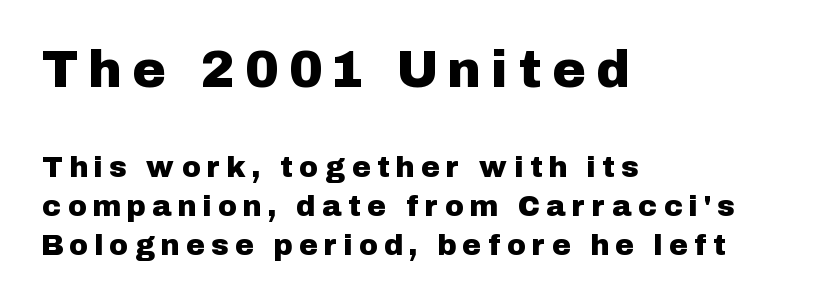
Typographically, this falls in the sans-serif category. Think of a printed novel: that variable character pitch is what you see here. Tracking value appears strongly positive — letters spread wide. Here the first block reads like a headline and the second like body copy.
